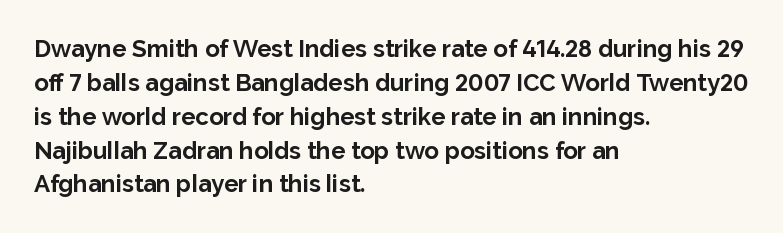
Check under the words: just untouched page. The lettering stays uniformly vertical, giving the passage a roman look. Does the weight exceed regular? Yes, all the way to bold. Leading: standard.
